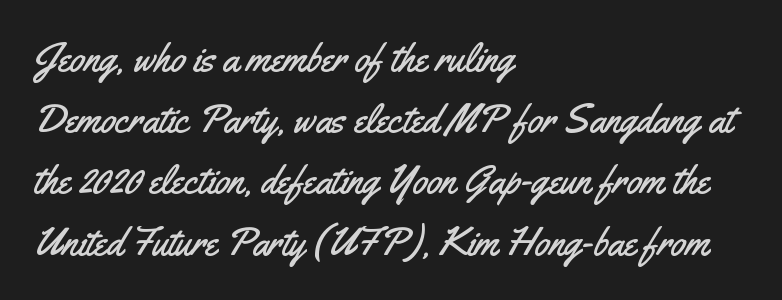
{"serif": "no", "width": "condensed", "stroke_contrast": "medium", "x_height": "small", "monospaced": "no", "underline": "no", "align": "left", "line_spacing": "normal", "line_spacing_ratio": 1.57, "letter_spacing": "normal", "letter_spacing_em": 0.0, "glyph_px": 39}
